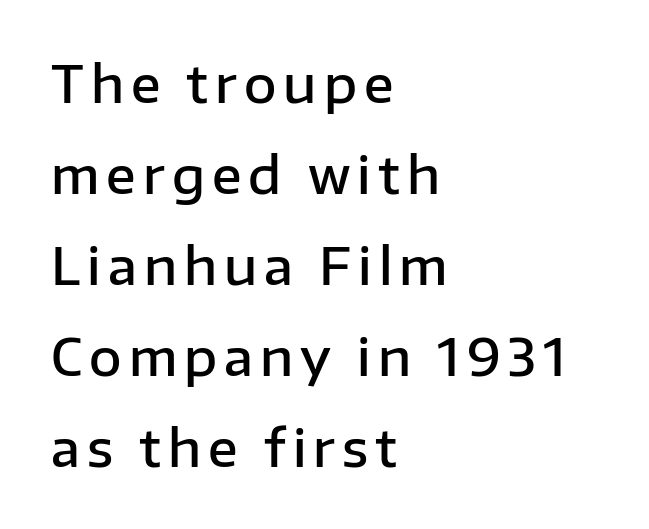
Stems and bowls a touch heavier than normal — semibold. Italic: no, the glyphs are upright roman. In terms of letterform style, serifs are entirely absent. Horizontally, the lines are justified to the leading edge only. Looks like regular typesetting: each glyph gets only the width it needs. Plain, unruled lines of type.
